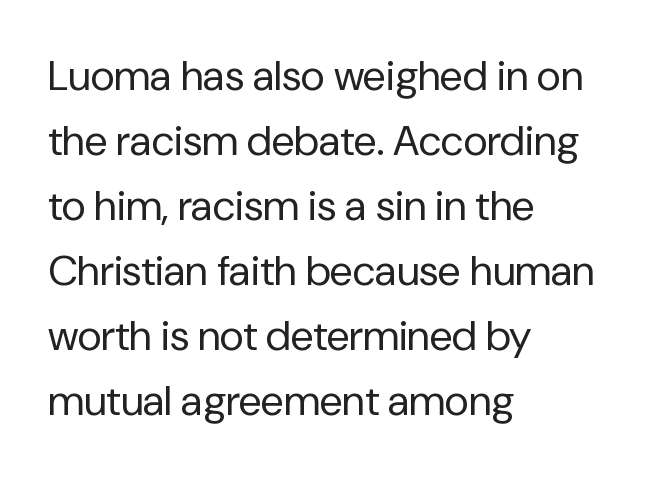
The image shows 42 px regular-weight sans-serif type, upright; set left-aligned, normal line spacing (1.55x), normal letter spacing, not underlined; low stroke contrast and a medium x-height.
